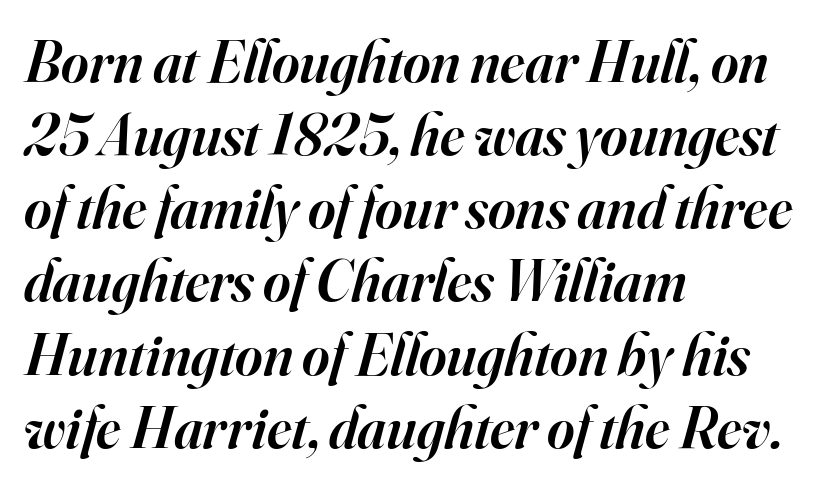
The image shows 59 px semibold serif type, italic (leaning right); set left-aligned, line spacing 1.24x, normal letter spacing, not underlined; high stroke contrast and a small x-height.
